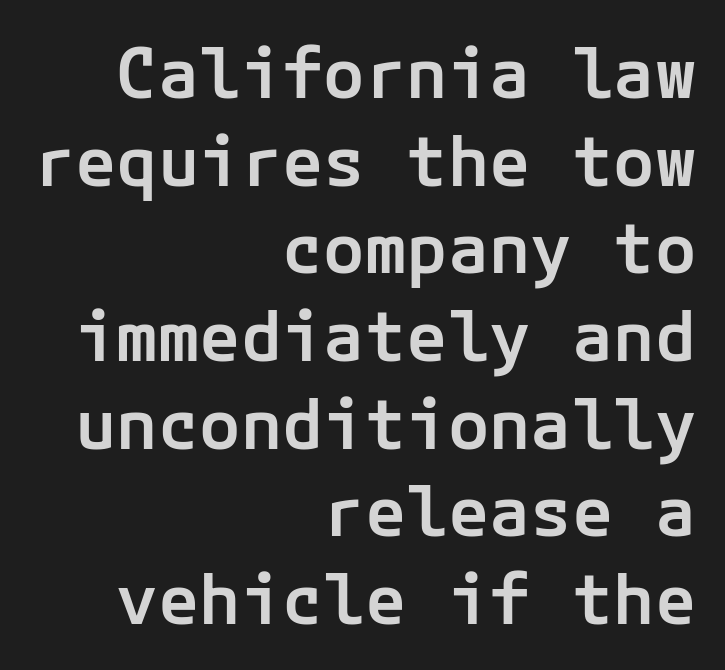
{"serif": "no", "italic": "no", "bold": "semi", "weight": "semibold", "width": "normal", "stroke_contrast": "low", "x_height": "medium", "underline": "no", "align": "right", "line_spacing": "normal", "line_spacing_ratio": 1.27, "letter_spacing": "normal", "letter_spacing_em": 0.0, "glyph_px": 69}
